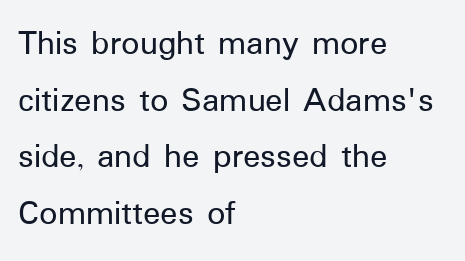
{"serif": "no", "italic": "no", "width": "normal", "stroke_contrast": "low", "x_height": "medium", "monospaced": "no", "underline": "no", "align": "left", "line_spacing": "normal", "line_spacing_ratio": 1.57, "letter_spacing": "normal", "letter_spacing_em": 0.0, "glyph_px": 36}
